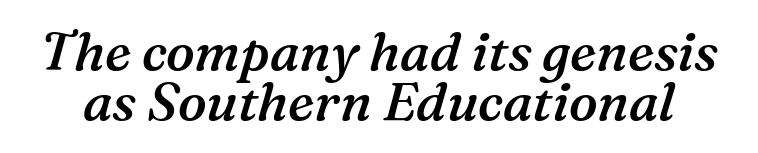
Looks like regular typesetting: each glyph gets only the width it needs. Letterform terminals end in serifs throughout the passage. The string is rendered with underlining switched off. The typography opts for an oblique posture over an upright one. The type is set solid horizontally, with unmodified tracking. Leading is clearly below the norm, producing a dense column.
